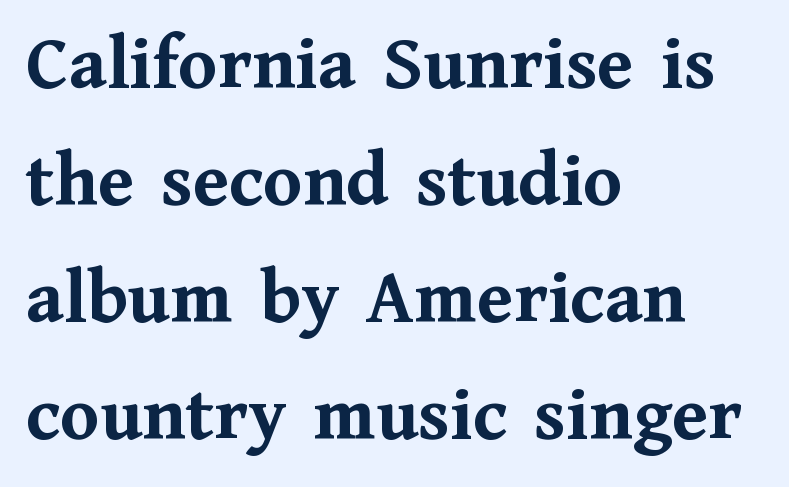
The rendering uses natural spacing where letterforms have individual widths. Does the leading feel generous? No, just average. This sample uses plain, unmodified letter spacing. The lines are quadded left. Notice how the stems are strictly vertical — no italics here.
